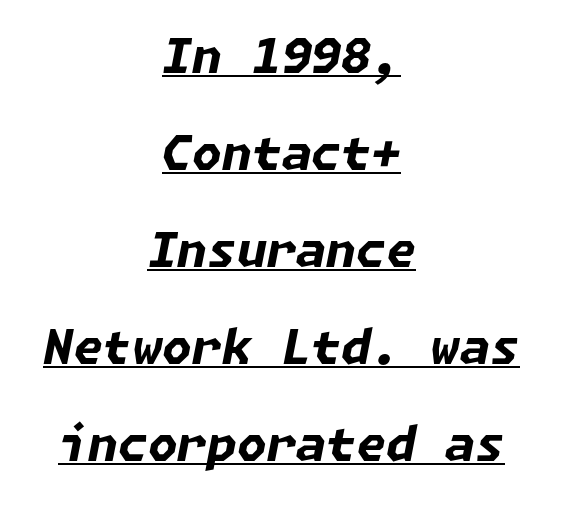
{"italic": "yes", "lean": "right", "slant_degrees": 11, "bold": "yes", "weight": "bold", "width": "normal", "stroke_contrast": "low", "x_height": "medium", "underline": "yes", "align": "center", "line_spacing": "loose", "line_spacing_ratio": 2.02, "letter_spacing": "normal", "letter_spacing_em": 0.0, "glyph_px": 48}
